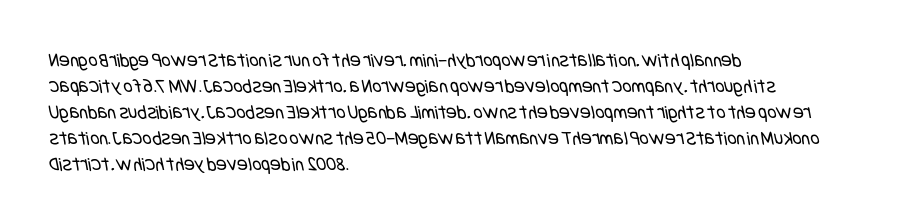
Q: Is the text bold? A: No.
Q: Is the text underlined? A: No.
Q: How is the paragraph aligned? A: Left-aligned.
Q: Is the spacing between letters normal or unusually wide? A: Normal.
Q: Is the spacing between lines tight, normal or loose? A: Normal.
